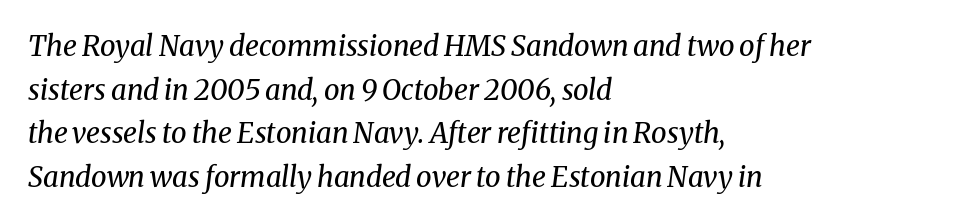
The letters look calm and open, with moderate or lighter stems. Descenders hang freely into open space. Notice how descenders clear the ascenders below comfortably — that's standard leading. Standard letterfit; no display-style spreading of the glyphs.
